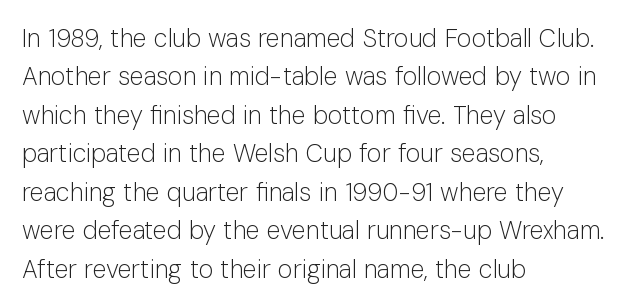
The image shows 25 px text type, upright; set left-aligned, normal line spacing (1.54x), normal letter spacing, not underlined.
